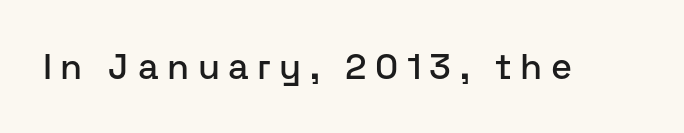
{"serif": "no", "italic": "no", "width": "normal", "stroke_contrast": "low", "x_height": "medium", "monospaced": "no", "underline": "no", "letter_spacing": "wide", "letter_spacing_em": 0.23, "glyph_px": 36}
